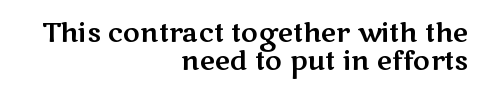
Q: Is the text italic (slanted)? A: No, it is upright.
Q: Is the text underlined? A: No.
Q: How is the paragraph aligned? A: Right-aligned.
Q: Is the spacing between letters normal or unusually wide? A: Normal.
Q: Is the spacing between lines tight, normal or loose? A: Tight.
